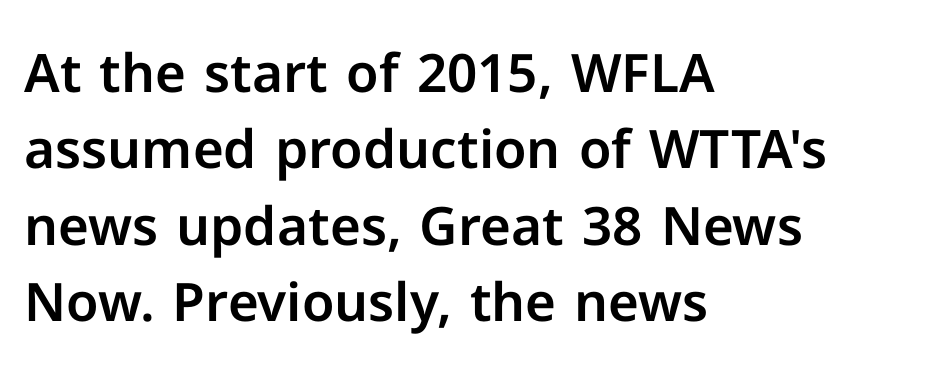
Does the leading feel generous? No, just average. Plain, unruled lines of type. The lettering holds an erect, upright posture throughout. A typesetter would call this proportional, since set widths differ per character. Each word holds together tightly as a unit, with standard inter-letter gaps.
